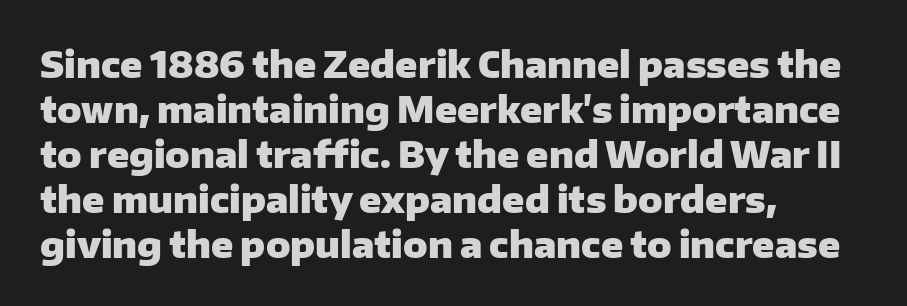
{"serif": "no", "italic": "no", "bold": "yes", "weight": "heavy", "width": "normal", "stroke_contrast": "low", "x_height": "medium", "monospaced": "no", "underline": "no", "align": "left", "line_spacing": "normal", "line_spacing_ratio": 1.25, "letter_spacing": "normal", "letter_spacing_em": 0.0, "glyph_px": 36}
